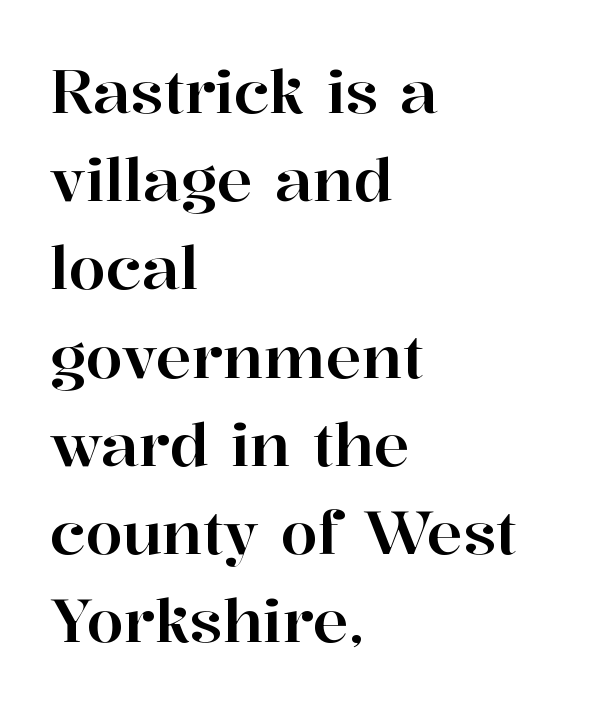
The image shows 60 px serif type, upright; set left-aligned, normal line spacing (1.47x), normal letter spacing, not underlined; high stroke contrast and a medium x-height.
